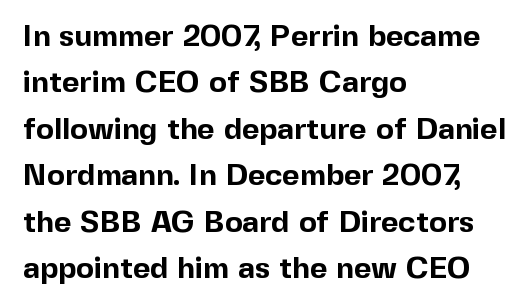
Q: Is the text bold? A: Yes.
Q: Is the text italic (slanted)? A: No, it is upright.
Q: Is the typeface a serif or a sans-serif typeface? A: Sans-serif.
Q: Is the text underlined? A: No.
Q: How is the paragraph aligned? A: Left-aligned.
Q: Is the spacing between letters normal or unusually wide? A: Normal.
Q: Is the spacing between lines tight, normal or loose? A: Normal.
Q: Width (condensed, normal, or wide)? A: Normal.
Q: x-height? A: Medium.
Q: Monospaced? A: No.
